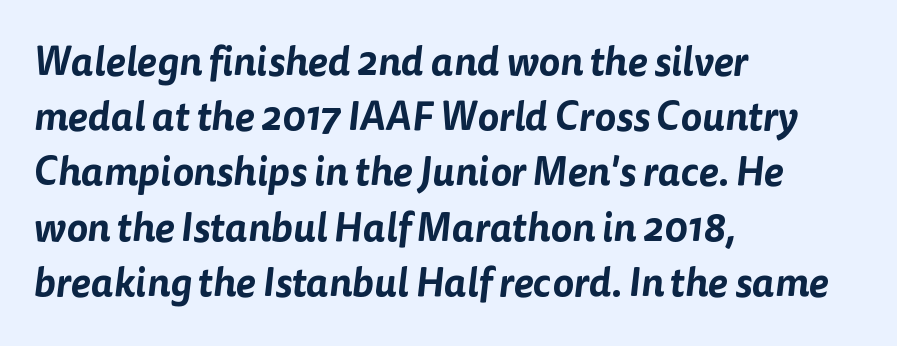
{"serif": "no", "width": "normal", "stroke_contrast": "low", "x_height": "medium", "monospaced": "no", "underline": "no", "align": "left", "line_spacing": "normal", "line_spacing_ratio": 1.38, "letter_spacing": "normal", "letter_spacing_em": 0.0, "glyph_px": 40}
